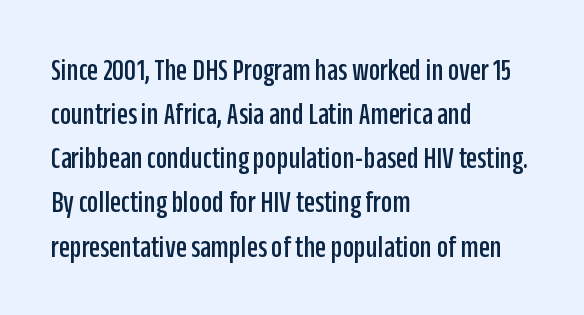
The image shows 32 px condensed sans-serif type, upright; set left-aligned, normal line spacing (1.38x), normal letter spacing, not underlined; low stroke contrast and a large x-height.
